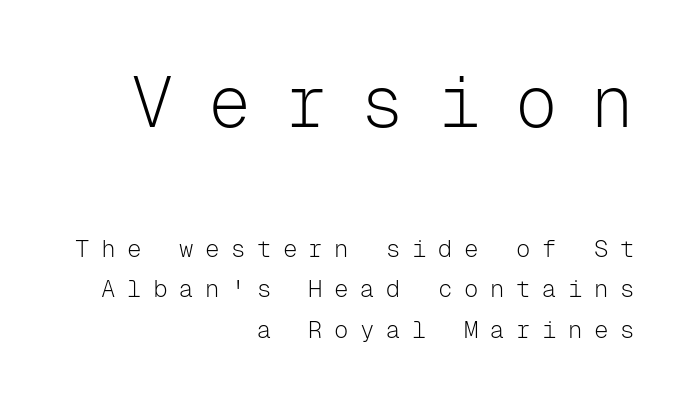
These two chunks differ in scale, with the top chunk taking the larger measure. Each word looks stretched out because of the extra space between its letters. Ordinary non-slanted type is in use. Alignment: flush right. The font sits on the lighter half of the weight spectrum, regular included.
